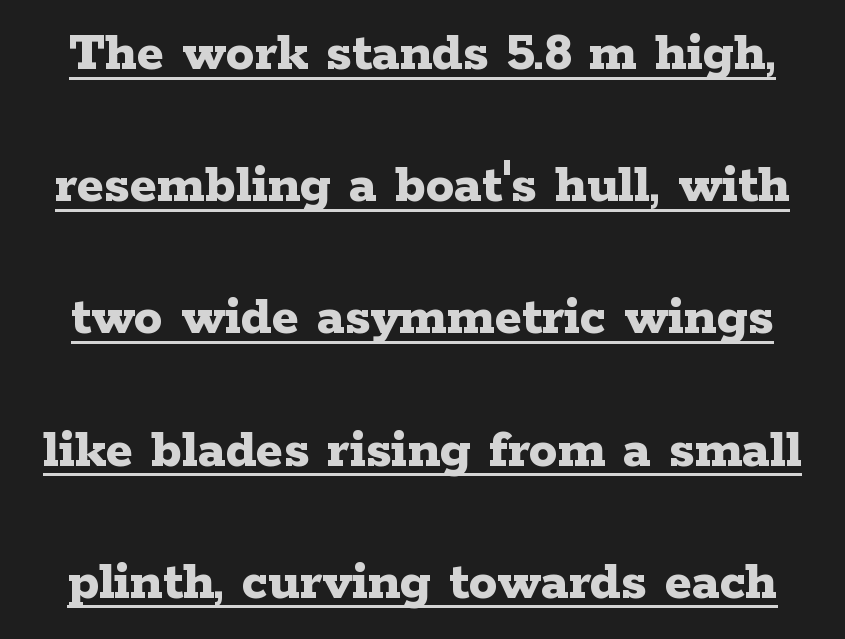
Are there feet on the stems? There are — it's a serif. You could fit nearly another row in the gap between these rows. Ascenders rise straight up at ninety degrees. Looks like regular typesetting: each glyph gets only the width it needs. The typesetter has applied underlining to the passage shown.
